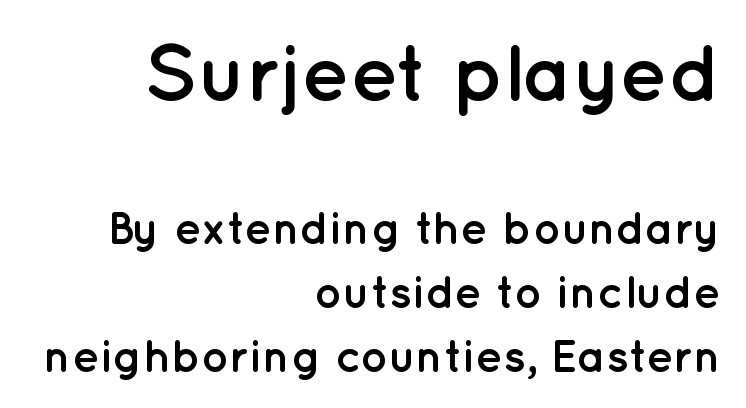
How are the letters spaced? Ordinarily, with no added tracking. Check under the words: just untouched page. The letters are bold, with thick, heavy strokes. Ordinary non-slanted type is in use. The rows are spaced the way most documents space them. Every row of glyphs terminates at an identical x-position on the right.
